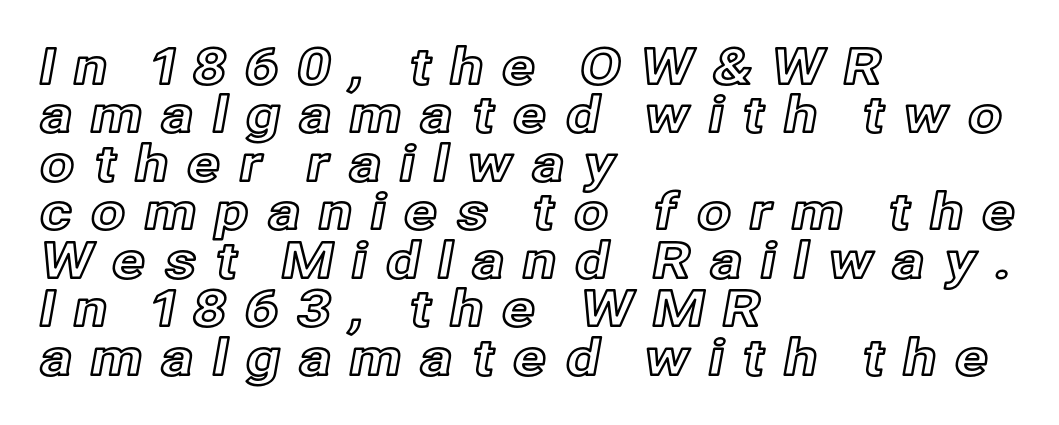
The image shows 50 px text type; set left-aligned, tight line spacing (0.97x), unusually wide letter spacing (+0.35 em), not underlined; a medium x-height.
